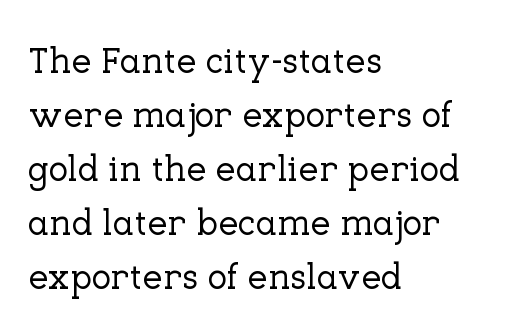
Q: Is the text italic (slanted)? A: No, it is upright.
Q: Is the typeface a serif or a sans-serif typeface? A: Serif.
Q: Is the text underlined? A: No.
Q: How is the paragraph aligned? A: Left-aligned.
Q: Is the spacing between letters normal or unusually wide? A: Normal.
Q: Is the spacing between lines tight, normal or loose? A: Normal.
Q: Width (condensed, normal, or wide)? A: Normal.
Q: Stroke contrast? A: Low.
Q: x-height? A: Medium.
Q: Monospaced? A: No.
